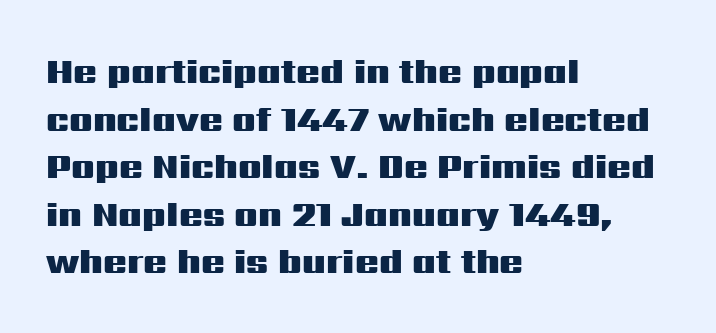
{"serif": "no", "italic": "no", "bold": "yes", "weight": "heavy", "width": "wide", "stroke_contrast": "medium", "x_height": "medium", "monospaced": "no", "underline": "no", "align": "left", "line_spacing": "normal", "line_spacing_ratio": 1.36, "letter_spacing": "normal", "letter_spacing_em": 0.0, "glyph_px": 35}
